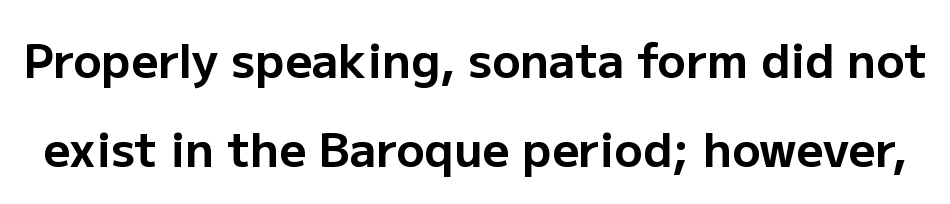
The image shows 47 px bold sans-serif type, upright; set line spacing 1.89x, normal letter spacing, not underlined; low stroke contrast and a medium x-height.
